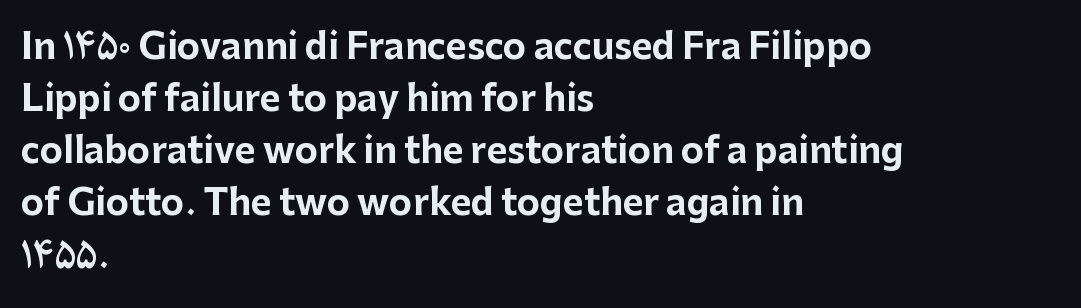
The text block is weighted toward the left margin, trailing off unevenly rightward. What's the leading like? Ordinary, nothing unusual. The letters sit at their default tracking, neither squeezed nor spread. Strong, thick strokes mark this as bold type.
